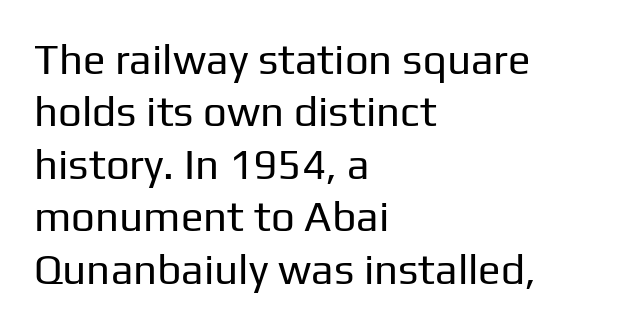
The image shows 42 px regular-weight sans-serif type, upright; set left-aligned, normal line spacing (1.25x), normal letter spacing, not underlined; low stroke contrast and a medium x-height.
